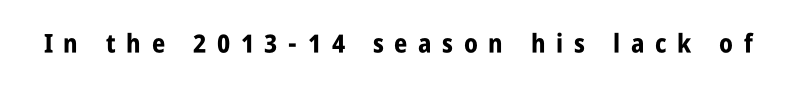
{"italic": "no", "bold": "yes", "underline": "no", "letter_spacing": "wide", "letter_spacing_em": 0.41, "glyph_px": 26}
